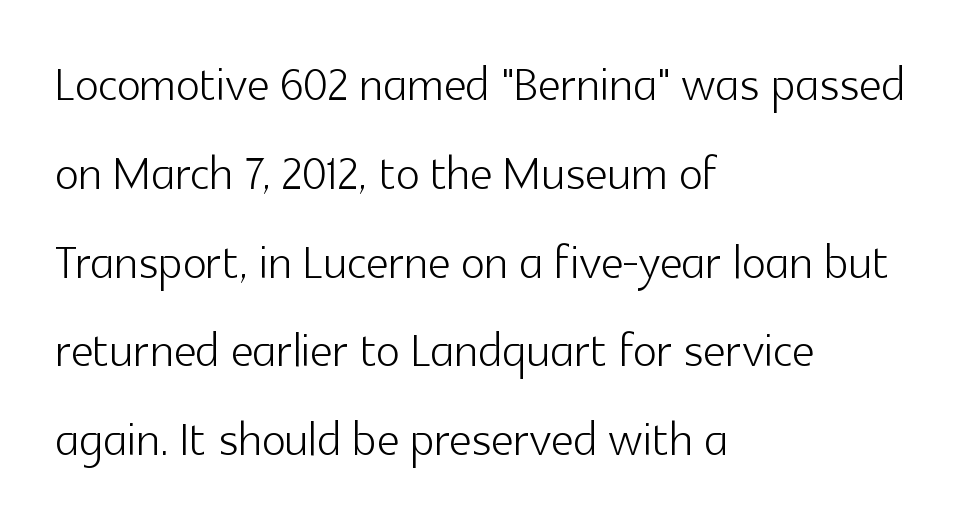
{"serif": "no", "italic": "no", "bold": "no", "weight": "light", "width": "normal", "x_height": "medium", "monospaced": "no", "underline": "no", "align": "left", "line_spacing": "normal", "line_spacing_ratio": 1.41, "letter_spacing": "normal", "letter_spacing_em": 0.0, "glyph_px": 63}
